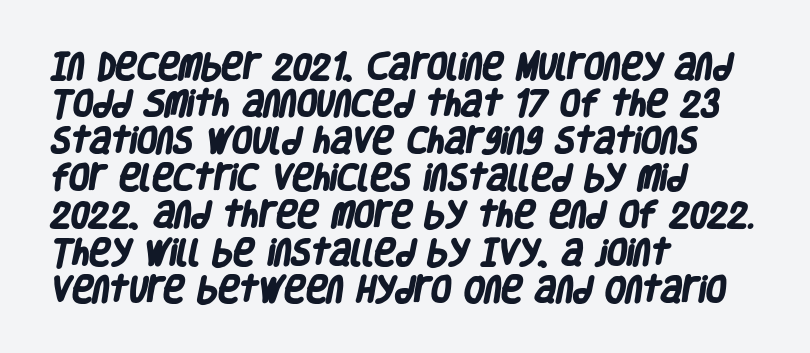
Q: Is the text bold? A: Yes.
Q: Is the typeface a serif or a sans-serif typeface? A: Sans-serif.
Q: Is the text underlined? A: No.
Q: How is the paragraph aligned? A: Left-aligned.
Q: Is the spacing between letters normal or unusually wide? A: Normal.
Q: Is the spacing between lines tight, normal or loose? A: Normal.
Q: Width (condensed, normal, or wide)? A: Condensed.
Q: Stroke contrast? A: Low.
Q: x-height? A: Large.
Q: Monospaced? A: No.
